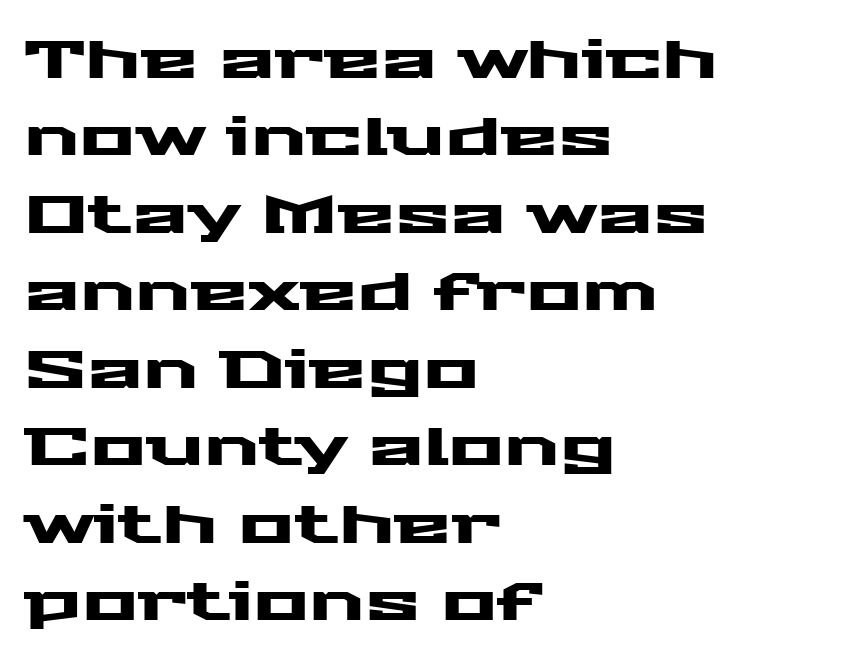
The image shows 52 px wide sans-serif type, upright; set left-aligned, normal line spacing (1.49x), normal letter spacing, not underlined; medium stroke contrast and a medium x-height.
